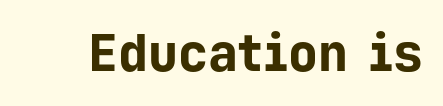
Q: Is the text bold? A: Yes.
Q: Is the text italic (slanted)? A: No, it is upright.
Q: Is the typeface a serif or a sans-serif typeface? A: Sans-serif.
Q: Is the text underlined? A: No.
Q: Is the spacing between letters normal or unusually wide? A: Normal.
Q: Width (condensed, normal, or wide)? A: Normal.
Q: Stroke contrast? A: Low.
Q: x-height? A: Medium.
Q: Monospaced? A: Yes.
